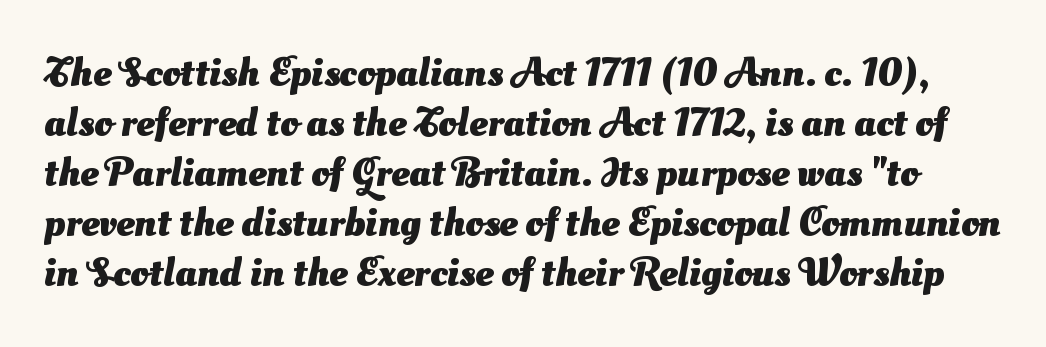
Q: Is the text bold? A: Yes.
Q: Is the typeface a serif or a sans-serif typeface? A: Sans-serif.
Q: Is the text underlined? A: No.
Q: Is the spacing between letters normal or unusually wide? A: Normal.
Q: Width (condensed, normal, or wide)? A: Normal.
Q: Stroke contrast? A: Medium.
Q: x-height? A: Small.
Q: Monospaced? A: No.
